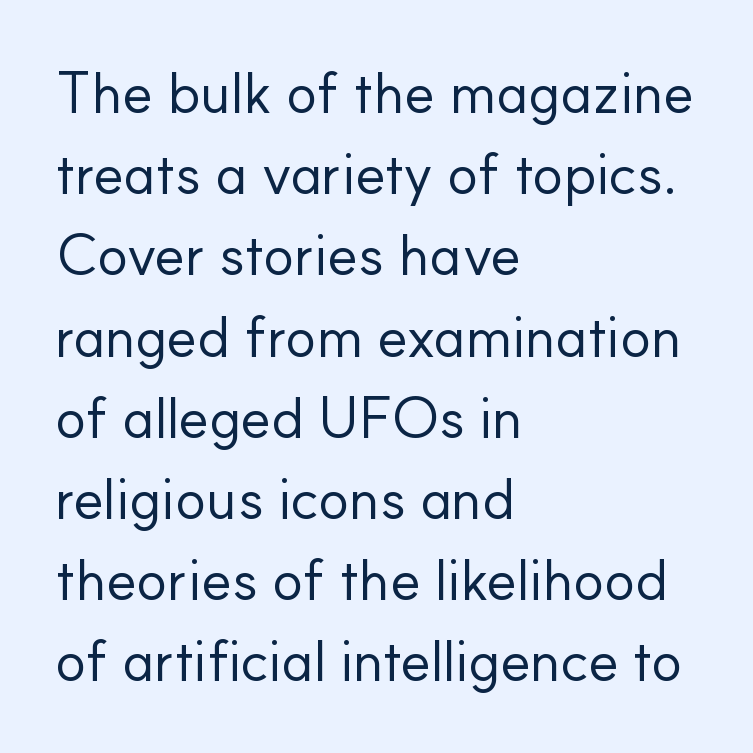
The image shows 58 px regular-weight sans-serif type, upright; set left-aligned, normal line spacing (1.4x), normal letter spacing, not underlined; low stroke contrast and a small x-height.
